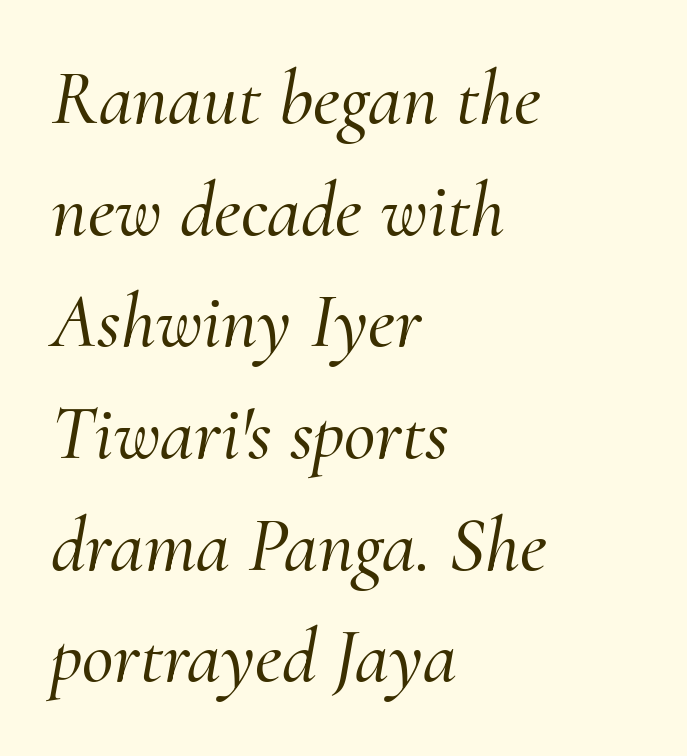
Q: Is the text italic (slanted)? A: Yes, it leans right by about 10 degrees.
Q: Is the typeface a serif or a sans-serif typeface? A: Serif.
Q: Is the text underlined? A: No.
Q: How is the paragraph aligned? A: Left-aligned.
Q: Is the spacing between letters normal or unusually wide? A: Normal.
Q: Is the spacing between lines tight, normal or loose? A: Normal.
Q: Width (condensed, normal, or wide)? A: Normal.
Q: Stroke contrast? A: Medium.
Q: x-height? A: Small.
Q: Monospaced? A: No.
